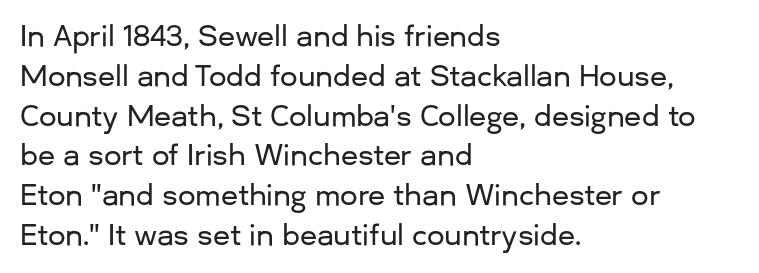
These lines were composed using upright roman letters. What stands out about the letter spacing? Nothing — it is the standard amount. A bare baseline throughout the passage. Are there feet on the stems? There aren't — it's a sans.
